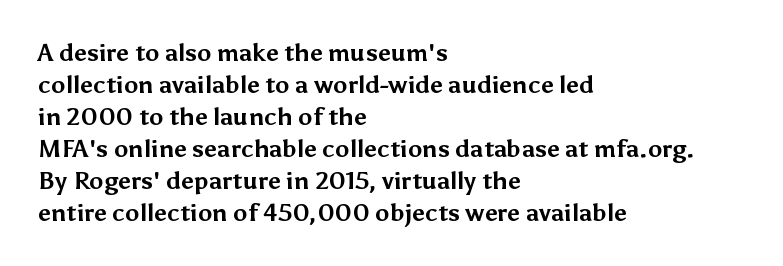
How are the letters spaced? Ordinarily, with no added tracking. Left-aligned paragraph, ragged on the right. The rows are spaced the way most documents space them. The glyphs are unaccompanied by any horizontal stroke below them. Weight check: bold — yes, fully. Ordinary non-slanted type is in use.
